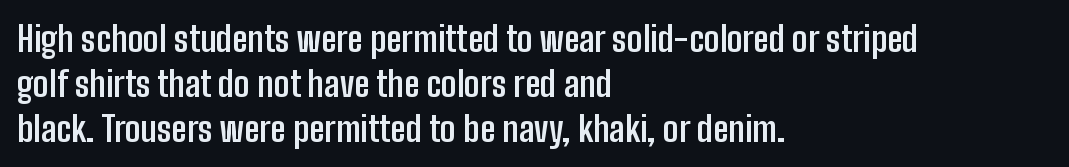
Q: Is the text bold? A: Yes.
Q: Is the text italic (slanted)? A: No, it is upright.
Q: Is the typeface a serif or a sans-serif typeface? A: Sans-serif.
Q: Is the text underlined? A: No.
Q: How is the paragraph aligned? A: Left-aligned.
Q: Is the spacing between letters normal or unusually wide? A: Normal.
Q: Is the spacing between lines tight, normal or loose? A: Normal.
Q: Width (condensed, normal, or wide)? A: Condensed.
Q: Stroke contrast? A: Low.
Q: x-height? A: Medium.
Q: Monospaced? A: No.
